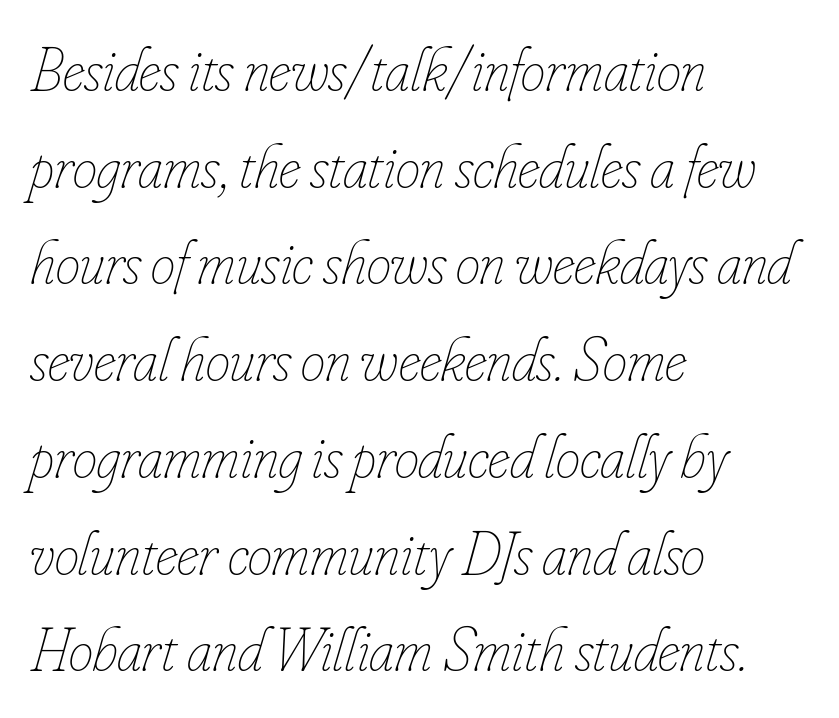
Q: Is the text bold? A: No.
Q: Is the text italic (slanted)? A: Yes, it leans right by about 16 degrees.
Q: Is the text underlined? A: No.
Q: How is the paragraph aligned? A: Left-aligned.
Q: Is the spacing between letters normal or unusually wide? A: Normal.
Q: Is the spacing between lines tight, normal or loose? A: Normal.
Q: Width (condensed, normal, or wide)? A: Condensed.
Q: Stroke contrast? A: Low.
Q: x-height? A: Small.
Q: Monospaced? A: No.
